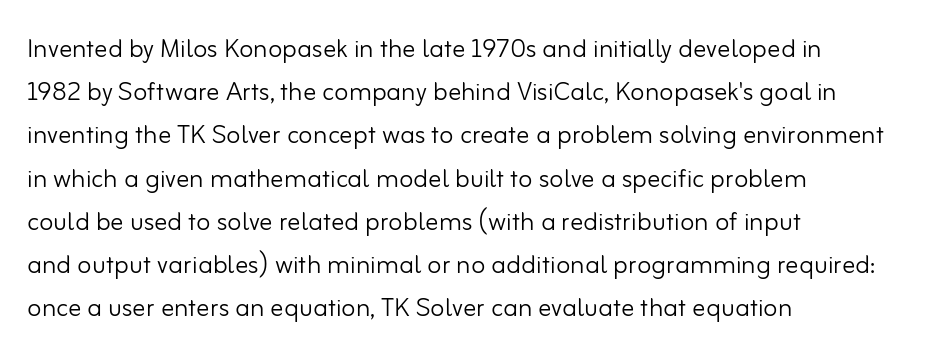
Q: Is the text bold? A: No.
Q: Is the text italic (slanted)? A: No, it is upright.
Q: Is the typeface a serif or a sans-serif typeface? A: Sans-serif.
Q: Is the text underlined? A: No.
Q: How is the paragraph aligned? A: Left-aligned.
Q: Is the spacing between letters normal or unusually wide? A: Normal.
Q: Is the spacing between lines tight, normal or loose? A: Normal.
Q: Width (condensed, normal, or wide)? A: Normal.
Q: Stroke contrast? A: Low.
Q: x-height? A: Small.
Q: Monospaced? A: No.
